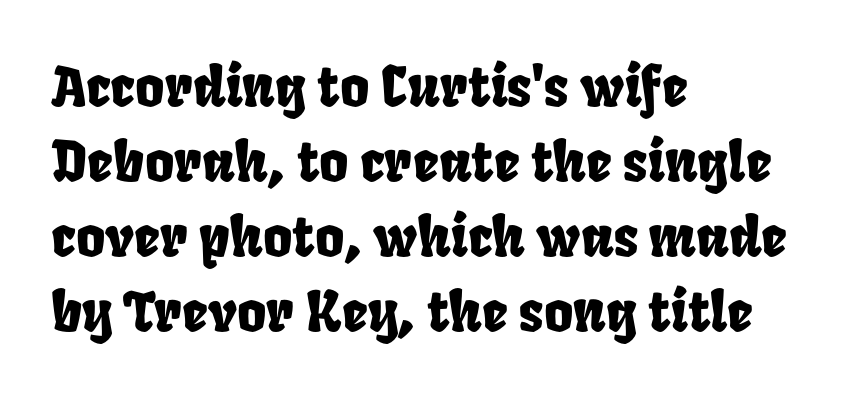
The image shows 56 px condensed type; set left-aligned, normal line spacing (1.34x), normal letter spacing, not underlined; low stroke contrast and a large x-height.
